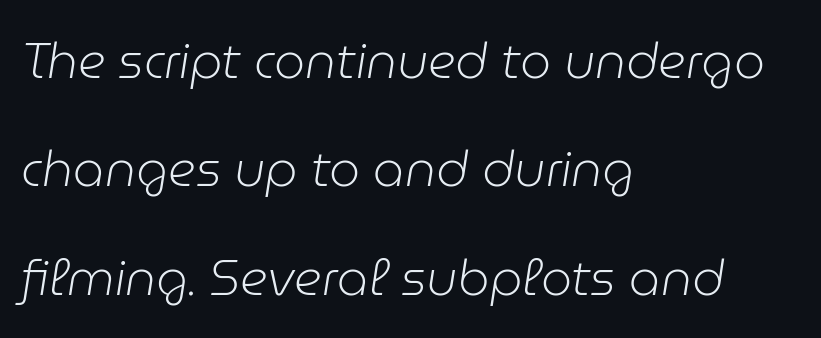
The image shows 49 px light type, italic (leaning right); set left-aligned, loose line spacing (2.21x), normal letter spacing, not underlined; low stroke contrast and a medium x-height.
